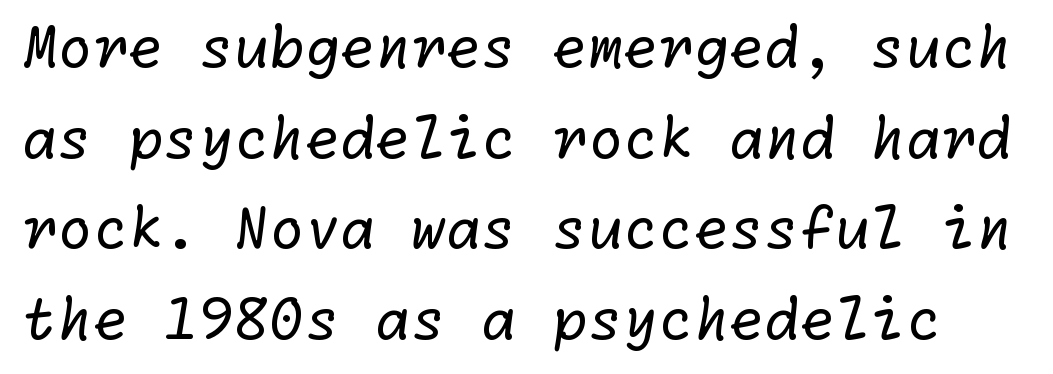
Q: Is the text bold? A: No.
Q: Is the typeface a serif or a sans-serif typeface? A: Sans-serif.
Q: Is the text underlined? A: No.
Q: Is the spacing between letters normal or unusually wide? A: Normal.
Q: Is the spacing between lines tight, normal or loose? A: Normal.
Q: Width (condensed, normal, or wide)? A: Normal.
Q: Stroke contrast? A: Low.
Q: x-height? A: Medium.
